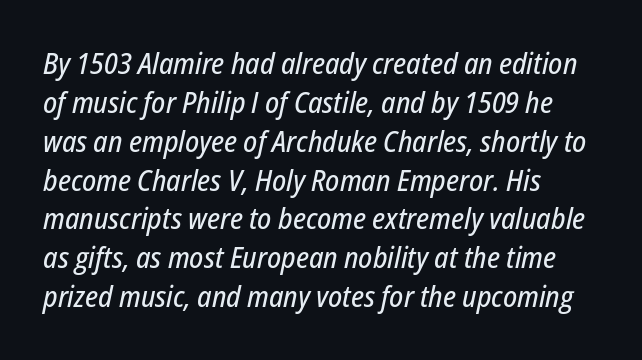
The image shows 29 px condensed type, italic (leaning right); set left-aligned, normal line spacing (1.34x), normal letter spacing, not underlined; low stroke contrast and a medium x-height.
